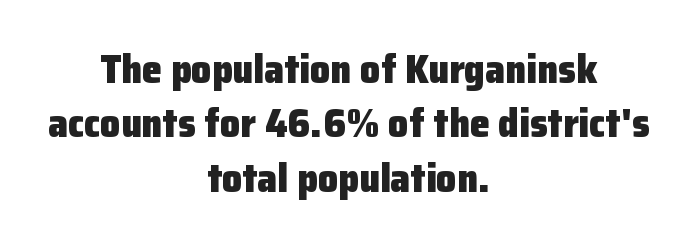
Stroke thickness is high; the sample reads as a true bold. Default kerning and tracking; the words read as compact shapes. No word sits above an underline. Evenly set lines give the paragraph a standard silhouette. Posture: upright roman. Proportional: the letters do not fall into vertical columns.
